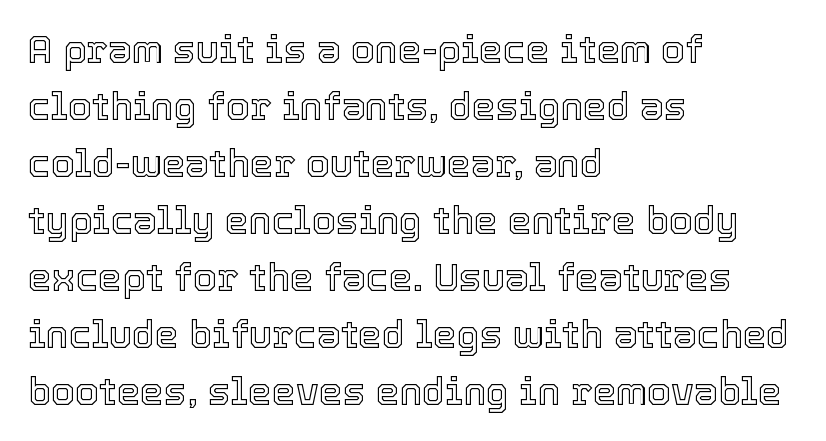
{"italic": "no", "width": "normal", "x_height": "medium", "monospaced": "no", "underline": "no", "align": "left", "line_spacing": "normal", "line_spacing_ratio": 1.5, "letter_spacing": "normal", "letter_spacing_em": 0.0, "glyph_px": 38}
